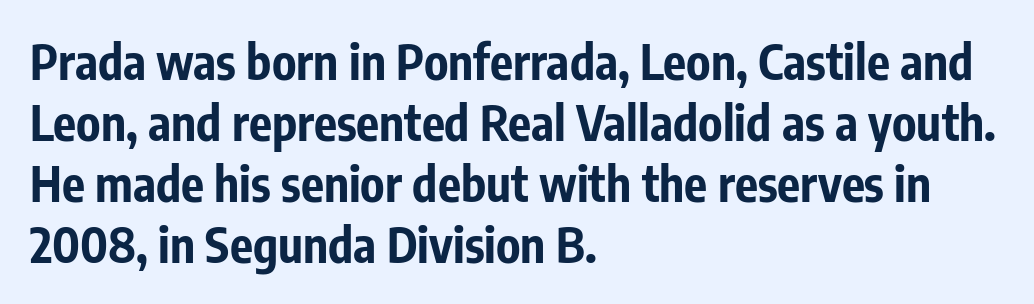
Q: Is the text bold? A: Yes.
Q: Is the text italic (slanted)? A: No, it is upright.
Q: Is the typeface a serif or a sans-serif typeface? A: Sans-serif.
Q: Is the text underlined? A: No.
Q: How is the paragraph aligned? A: Left-aligned.
Q: Is the spacing between letters normal or unusually wide? A: Normal.
Q: Is the spacing between lines tight, normal or loose? A: Normal.
Q: Width (condensed, normal, or wide)? A: Condensed.
Q: Stroke contrast? A: Low.
Q: x-height? A: Medium.
Q: Monospaced? A: No.
